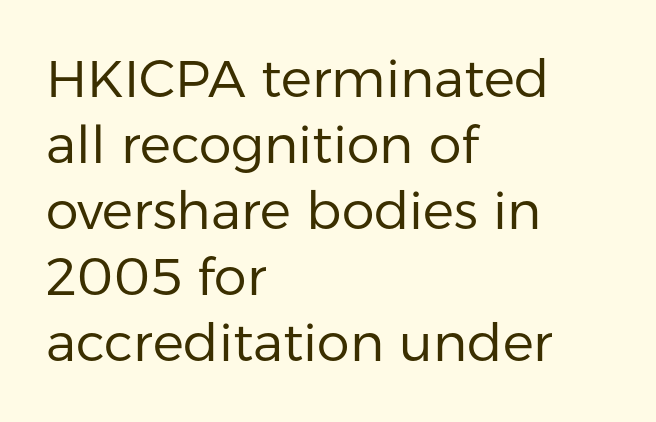
The image shows 52 px regular-weight sans-serif type, upright; set left-aligned, normal line spacing (1.27x), normal letter spacing, not underlined; low stroke contrast and a medium x-height.
